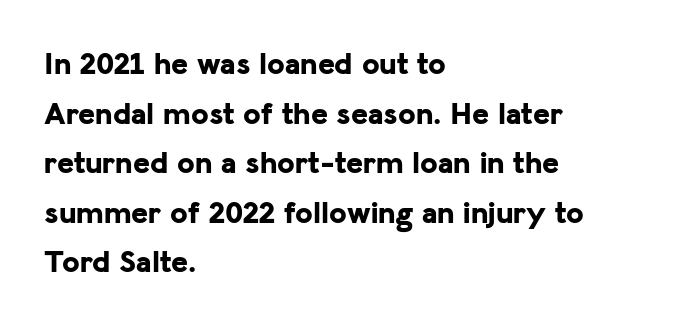
{"serif": "no", "italic": "no", "bold": "yes", "weight": "bold", "width": "normal", "stroke_contrast": "low", "x_height": "medium", "monospaced": "no", "underline": "no", "align": "left", "line_spacing": "normal", "line_spacing_ratio": 1.55, "letter_spacing": "normal", "letter_spacing_em": 0.0, "glyph_px": 32}
